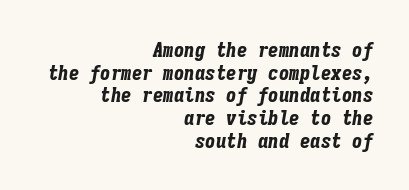
{"italic": "yes", "lean": "right", "slant_degrees": 9, "bold": "yes", "underline": "no", "align": "right", "line_spacing": "tight", "line_spacing_ratio": 1.08, "letter_spacing": "normal", "letter_spacing_em": 0.0, "glyph_px": 21}
